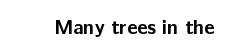
The image shows 20 px bold type, upright; set normal letter spacing, not underlined.
